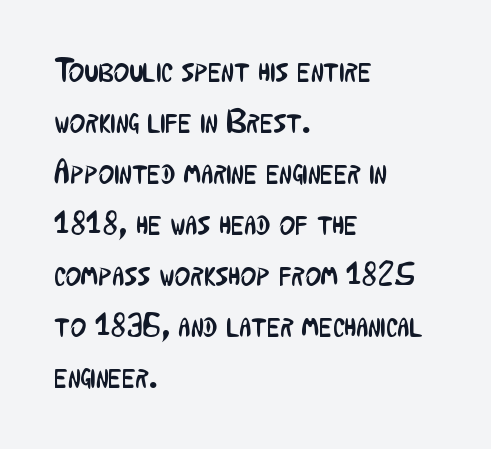
Q: Is the text bold? A: No.
Q: Is the text italic (slanted)? A: No, it is upright.
Q: Is the typeface a serif or a sans-serif typeface? A: Sans-serif.
Q: Is the text underlined? A: No.
Q: How is the paragraph aligned? A: Left-aligned.
Q: Is the spacing between letters normal or unusually wide? A: Normal.
Q: Is the spacing between lines tight, normal or loose? A: Normal.
Q: Width (condensed, normal, or wide)? A: Condensed.
Q: Stroke contrast? A: Low.
Q: x-height? A: Medium.
Q: Monospaced? A: No.
